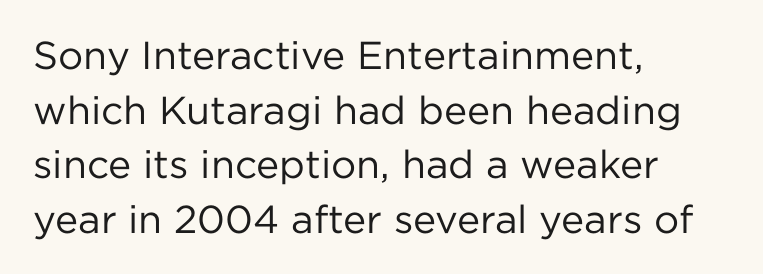
Character widths vary here, with narrow letters taking less room than wide ones. Counters stay open thanks to moderate or lighter strokes. Characters remain perfectly vertical along every line. The lines are quadded left.
